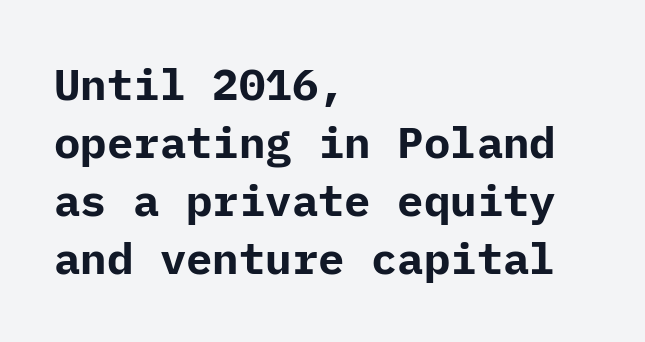
{"serif": "no", "italic": "no", "bold": "yes", "weight": "bold", "width": "normal", "stroke_contrast": "low", "x_height": "medium", "underline": "no", "align": "left", "line_spacing": "normal", "line_spacing_ratio": 1.32, "letter_spacing": "normal", "letter_spacing_em": 0.0, "glyph_px": 44}
